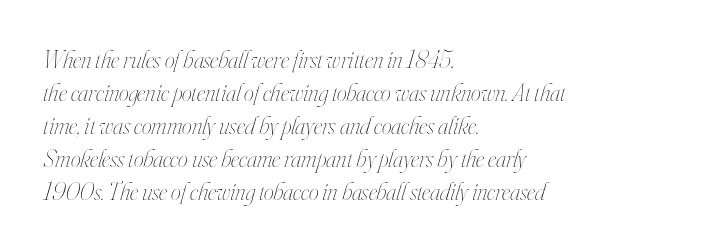
Q: Is the text bold? A: No.
Q: Is the text italic (slanted)? A: Yes, it leans right by about 16 degrees.
Q: Is the text underlined? A: No.
Q: How is the paragraph aligned? A: Left-aligned.
Q: Is the spacing between letters normal or unusually wide? A: Normal.
Q: Is the spacing between lines tight, normal or loose? A: Normal.
